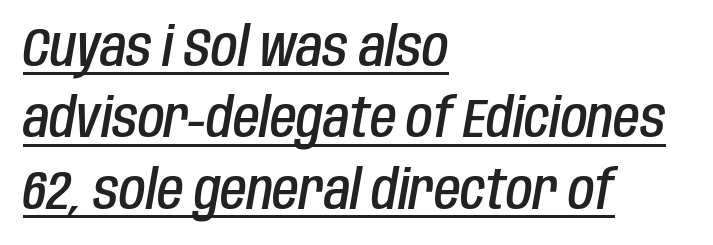
Q: Is the text bold? A: Semi-bold.
Q: Is the text italic (slanted)? A: Yes, it leans right by about 10 degrees.
Q: Is the text underlined? A: Yes.
Q: How is the paragraph aligned? A: Left-aligned.
Q: Is the spacing between letters normal or unusually wide? A: Normal.
Q: Is the spacing between lines tight, normal or loose? A: Normal.
Q: Width (condensed, normal, or wide)? A: Condensed.
Q: Stroke contrast? A: Low.
Q: x-height? A: Large.
Q: Monospaced? A: No.
